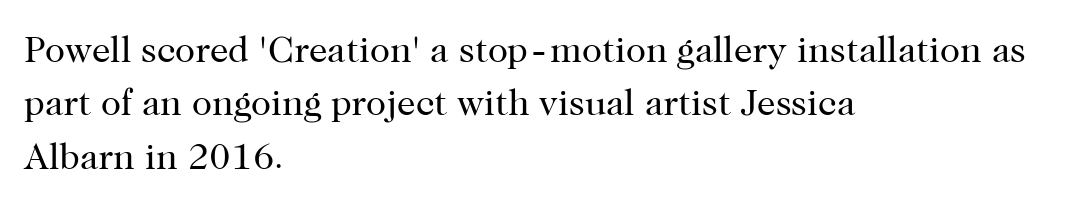
If you drew a ruler down the left edge, every line would touch it. Stems and bowls with no extra thickness — not bold. The vertical gap from one line to the next is medium. The face used here is proportionally spaced, like ordinary book or web type. The characters display serif detailing at their extremities. Lines of text with bare space underneath.
